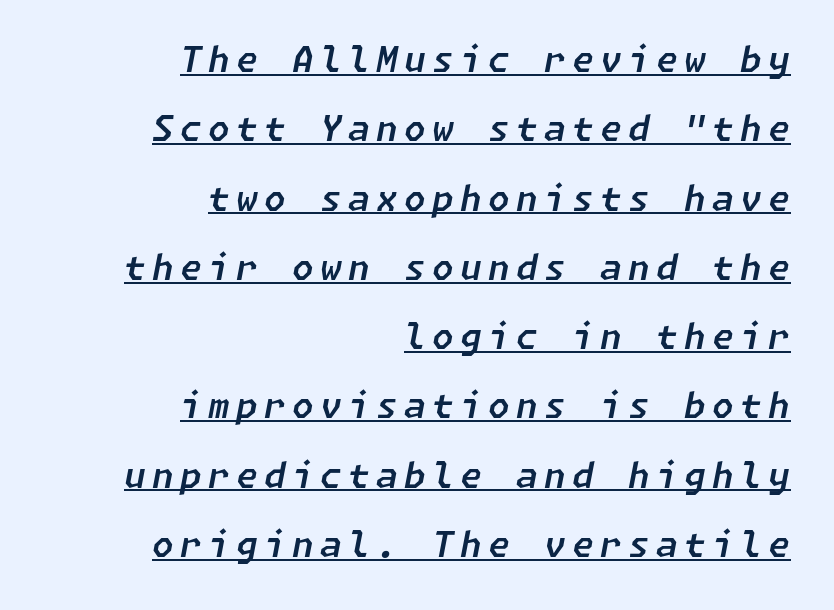
The vertical gap from one line to the next is large. Compared with ordinary roman type, these characters are visibly tilted. The setting favours the right margin, as signatures and pull-quotes sometimes do. Does a line run under the words? Yes, clearly.
